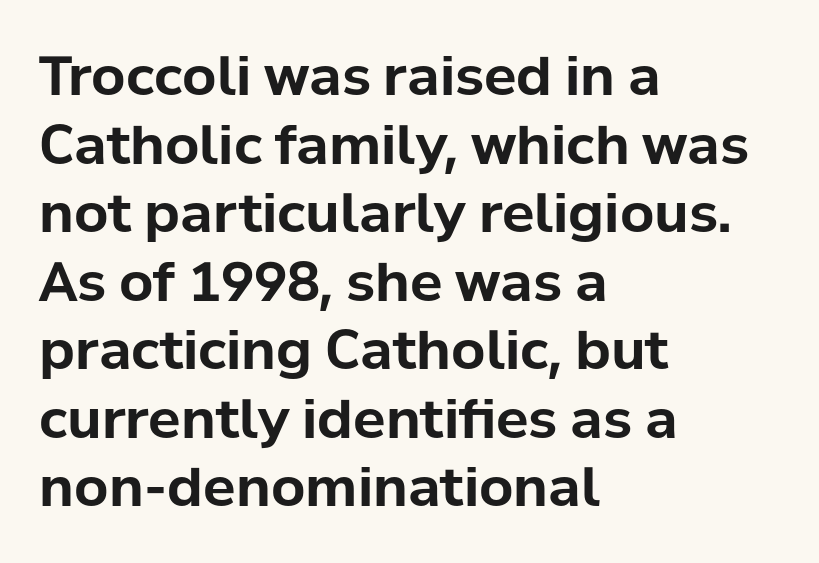
Q: Is the text bold? A: Yes.
Q: Is the text italic (slanted)? A: No, it is upright.
Q: Is the typeface a serif or a sans-serif typeface? A: Sans-serif.
Q: Is the text underlined? A: No.
Q: How is the paragraph aligned? A: Left-aligned.
Q: Is the spacing between letters normal or unusually wide? A: Normal.
Q: Is the spacing between lines tight, normal or loose? A: Normal.
Q: Width (condensed, normal, or wide)? A: Normal.
Q: Stroke contrast? A: Low.
Q: x-height? A: Medium.
Q: Monospaced? A: No.
